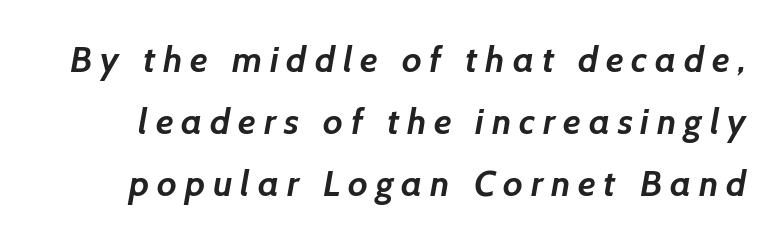
The image shows 36 px semibold sans-serif type; set line spacing 1.72x, unusually wide letter spacing (+0.22 em), not underlined; low stroke contrast and a medium x-height.
